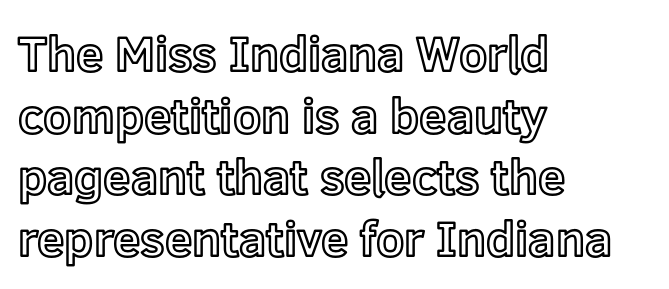
The image shows 49 px text type, upright; set left-aligned, normal line spacing (1.26x), normal letter spacing, not underlined; a medium x-height.
